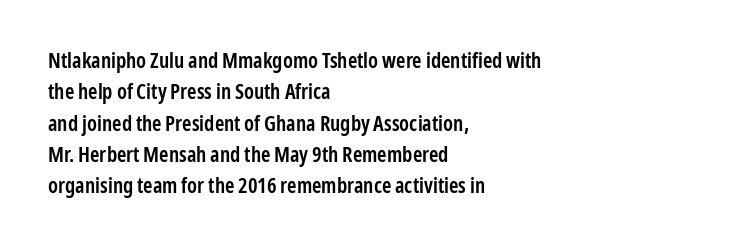
{"italic": "no", "bold": "semi", "underline": "no", "align": "left", "line_spacing": "normal", "line_spacing_ratio": 1.49, "letter_spacing": "normal", "letter_spacing_em": 0.0, "glyph_px": 21}
